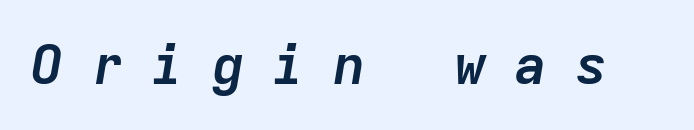
No word sits above an underline. The line texture is sparse and dotted thanks to wide tracking. Italic: yes, the glyphs are oblique. A dark, heavy texture on the line: the type is bold. This sample has the even, mechanical cadence of fixed-width lettering.
